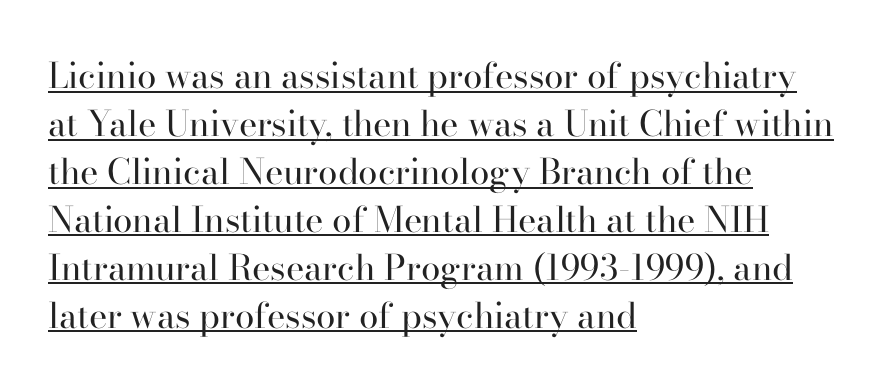
Q: Is the text bold? A: No.
Q: Is the text italic (slanted)? A: No, it is upright.
Q: Is the typeface a serif or a sans-serif typeface? A: Serif.
Q: Is the text underlined? A: Yes.
Q: How is the paragraph aligned? A: Left-aligned.
Q: Is the spacing between letters normal or unusually wide? A: Normal.
Q: Is the spacing between lines tight, normal or loose? A: Normal.
Q: Width (condensed, normal, or wide)? A: Normal.
Q: Stroke contrast? A: High.
Q: x-height? A: Small.
Q: Monospaced? A: No.
